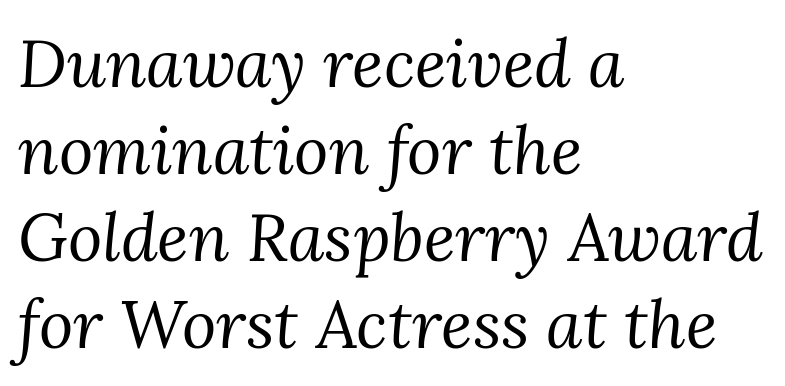
The image shows 66 px regular-weight serif type, italic (leaning right); set left-aligned, normal line spacing (1.32x), normal letter spacing, not underlined; medium stroke contrast and a medium x-height.
